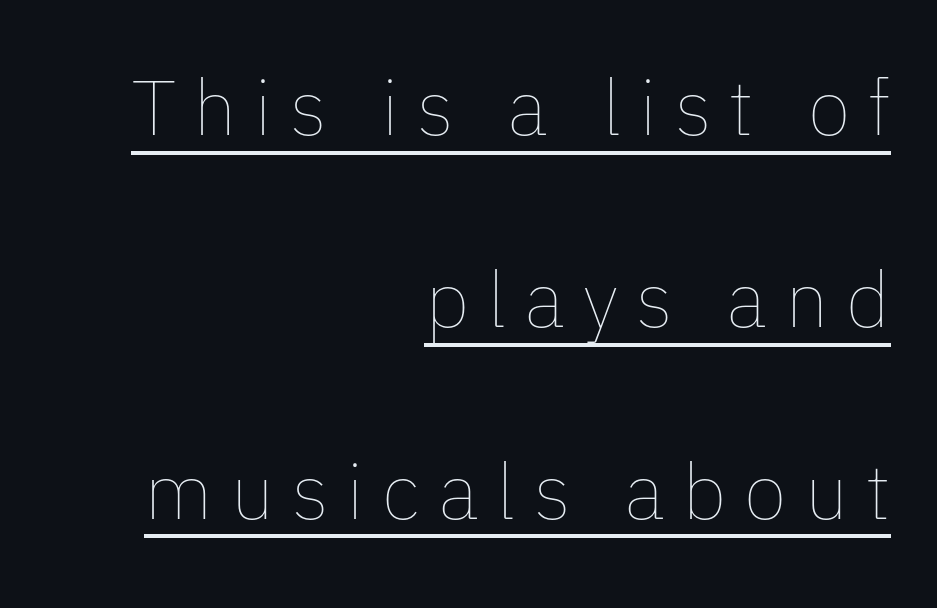
{"italic": "no", "bold": "no", "weight": "thin", "width": "normal", "stroke_contrast": "low", "x_height": "medium", "monospaced": "no", "underline": "yes", "align": "right", "line_spacing": "loose", "line_spacing_ratio": 2.46, "letter_spacing": "wide", "letter_spacing_em": 0.23, "glyph_px": 78}
